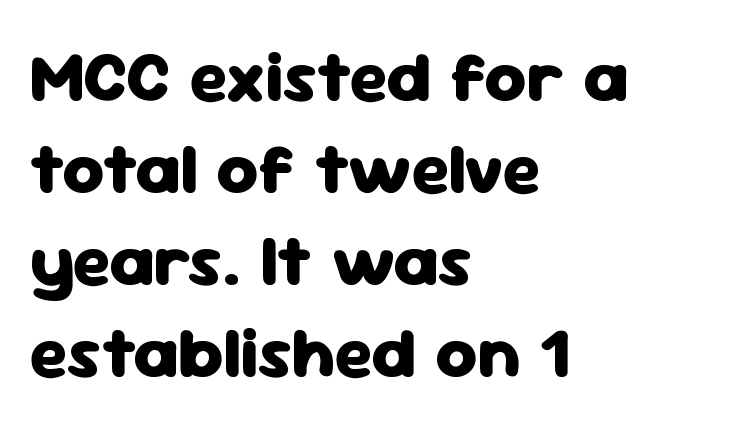
Letter spacing: default. You could not count columns in this text — the font is proportionally spaced. The gap between lines stays unmarked. Rows of type keep a routine distance in the vertical direction. Does the lettering tilt? It doesn't — this is upright. As a designer I'd log this as weight 700, bold.
